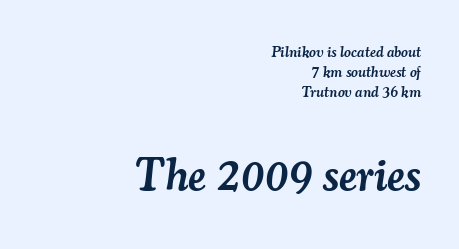
{"serif": "yes", "italic": "yes", "lean": "right", "slant_degrees": 7, "bold": "semi", "weight": "semibold", "width": "normal", "stroke_contrast": "medium", "x_height": "small", "monospaced": "no", "underline": "no", "align": "right", "line_spacing": "normal", "line_spacing_ratio": 1.32, "letter_spacing": "normal", "letter_spacing_em": 0.0, "larger_block": "second", "size_ratio": 3.0, "glyph_px": 45}
